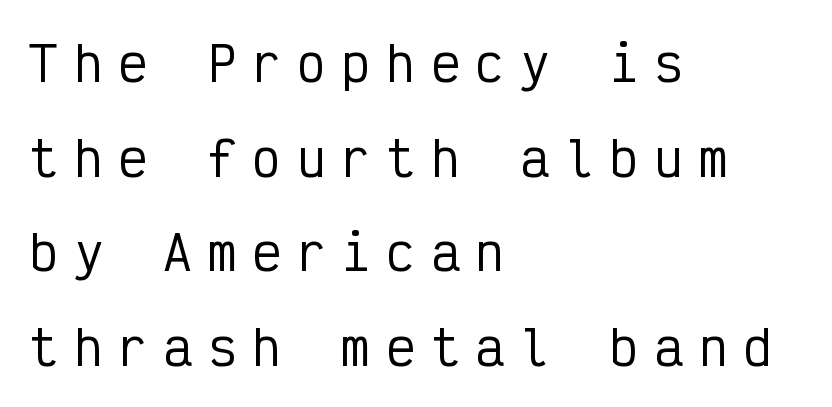
{"serif": "no", "italic": "no", "width": "condensed", "stroke_contrast": "low", "x_height": "medium", "monospaced": "yes", "underline": "no", "align": "left", "line_spacing": "loose", "line_spacing_ratio": 1.97, "letter_spacing": "wide", "letter_spacing_em": 0.33, "glyph_px": 48}
